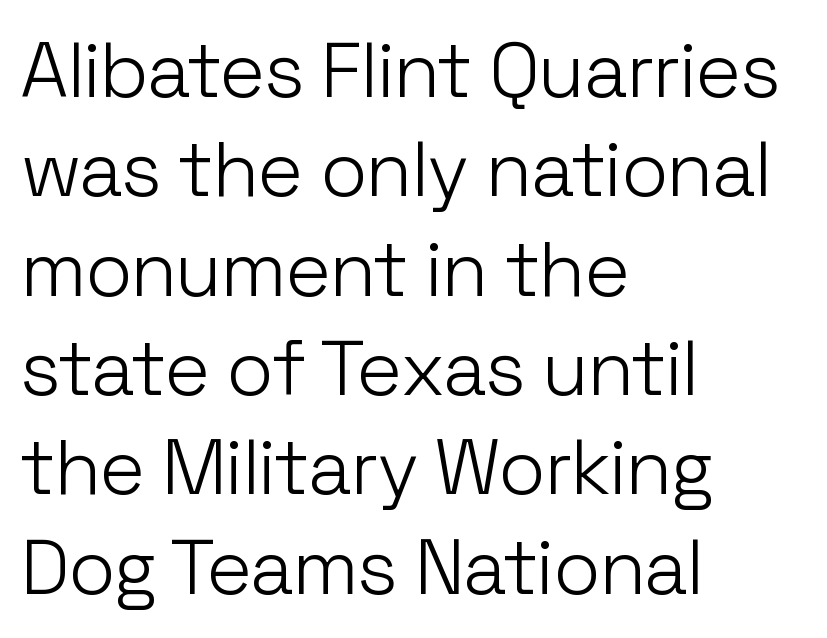
{"serif": "no", "italic": "no", "bold": "no", "weight": "light", "width": "normal", "stroke_contrast": "low", "x_height": "medium", "monospaced": "no", "underline": "no", "align": "left", "line_spacing": "normal", "line_spacing_ratio": 1.29, "letter_spacing": "normal", "letter_spacing_em": 0.0, "glyph_px": 77}
